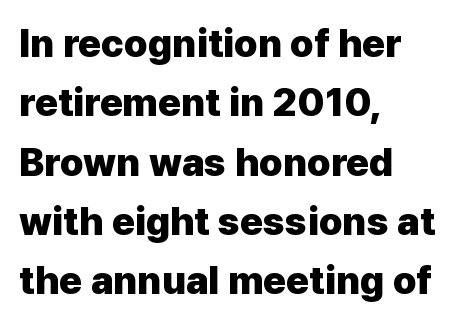
The image shows 39 px heavy sans-serif type, upright; set left-aligned, normal line spacing (1.52x), normal letter spacing, not underlined; low stroke contrast and a medium x-height.
